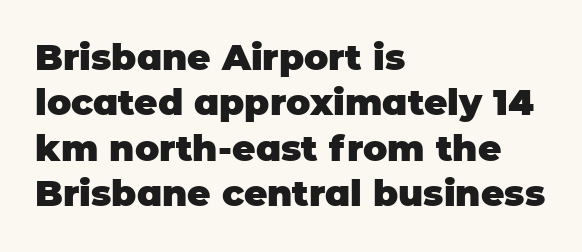
Is there much room between lines? A standard amount, neither cramped nor airy. Compared with a centered layout, this one pins lines to the left instead. The passage shown is typeset with a sans-serif family. Default kerning and tracking; the words read as compact shapes. A typesetter would mark this as roman, not italic.
